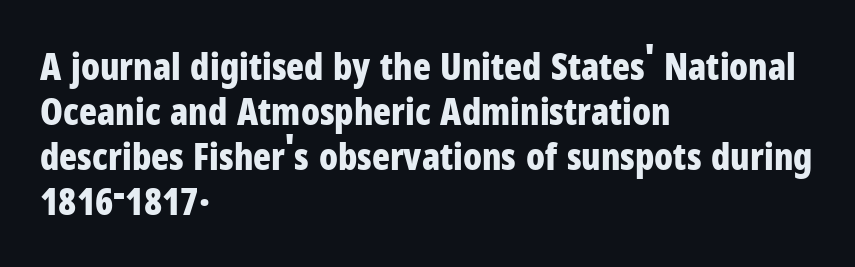
The image shows 37 px bold, condensed sans-serif type, upright; set left-aligned, line spacing 1.22x, normal letter spacing, not underlined; low stroke contrast and a medium x-height.
